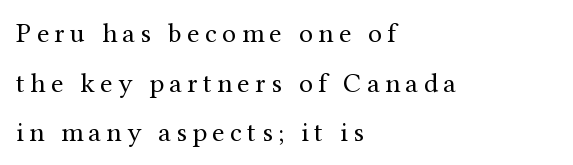
In terms of letterform style, serifs are clearly present. Glance below the letters and you will spot only blank space. Reading down the block, your eye returns to a fixed left position each line. The passage shown is typed in a proportional face where columns would drift. No heavy texture on the line: the type isn't bold.
